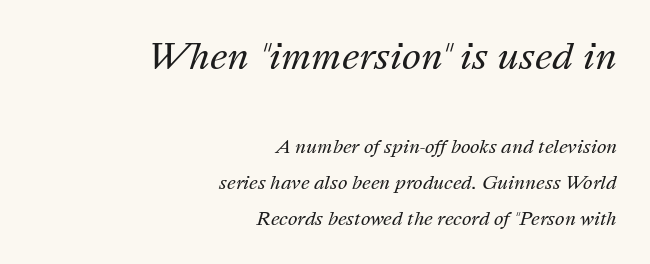
{"italic": "yes", "lean": "right", "slant_degrees": 16, "bold": "no", "weight": "regular", "width": "normal", "stroke_contrast": "medium", "x_height": "medium", "monospaced": "no", "underline": "no", "align": "right", "line_spacing": "loose", "line_spacing_ratio": 2.02, "letter_spacing": "normal", "letter_spacing_em": 0.0, "larger_block": "first", "size_ratio": 2.0, "glyph_px": 36}
